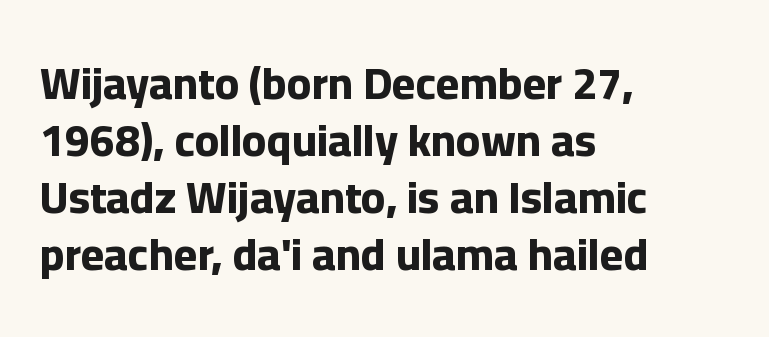
The image shows 45 px bold sans-serif type, upright; set left-aligned, normal line spacing (1.27x), normal letter spacing, not underlined; low stroke contrast and a medium x-height.
